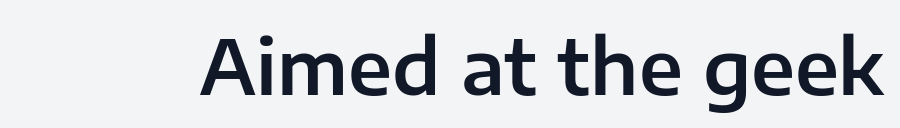
The image shows 76 px sans-serif type, upright; set normal letter spacing, not underlined; low stroke contrast and a medium x-height.
